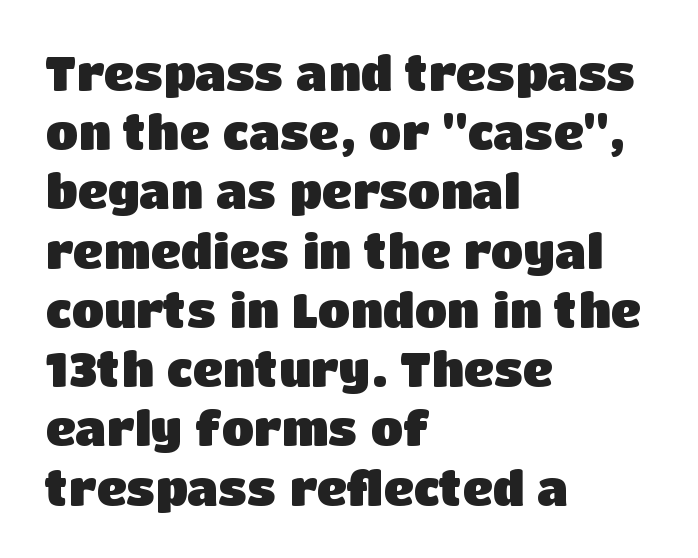
The image shows 47 px heavy sans-serif type, upright; set left-aligned, normal line spacing (1.26x), normal letter spacing, not underlined; low stroke contrast and a large x-height.
